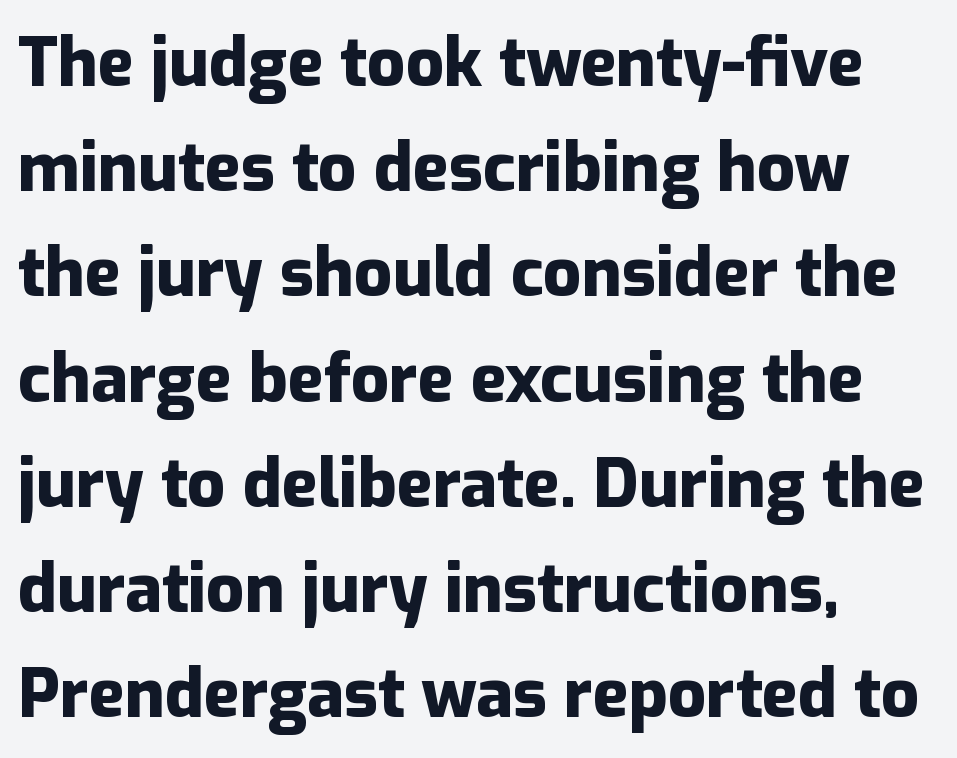
{"serif": "no", "italic": "no", "bold": "yes", "weight": "heavy", "width": "normal", "stroke_contrast": "low", "x_height": "medium", "monospaced": "no", "underline": "no", "align": "left", "line_spacing": "normal", "line_spacing_ratio": 1.57, "letter_spacing": "normal", "letter_spacing_em": 0.0, "glyph_px": 67}
